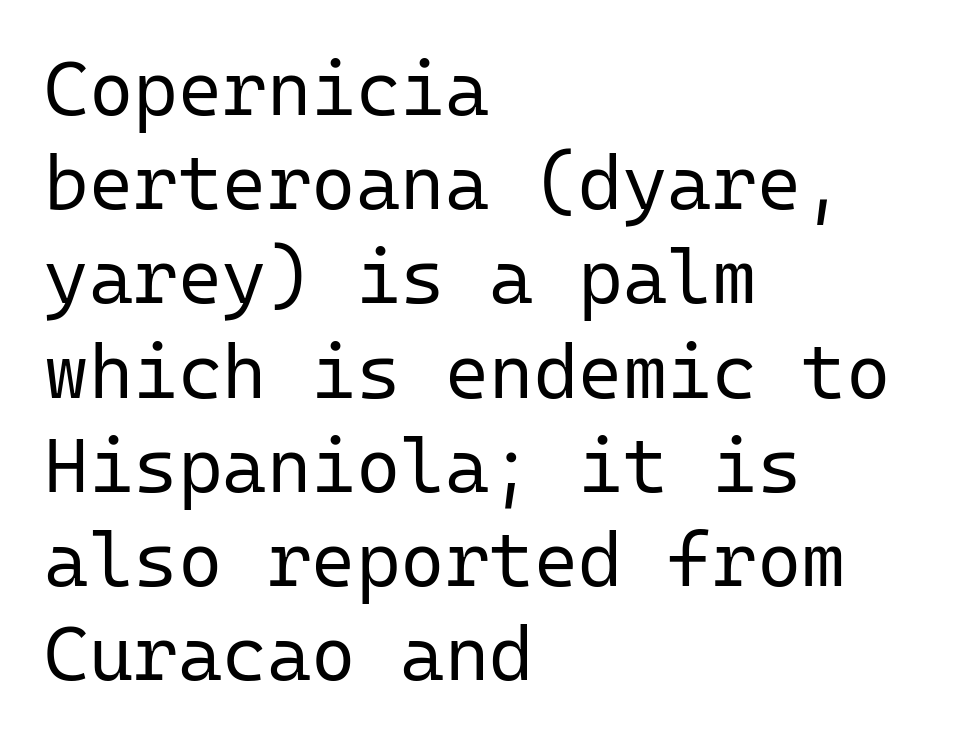
Q: Is the text bold? A: No.
Q: Is the text italic (slanted)? A: No, it is upright.
Q: Is the typeface a serif or a sans-serif typeface? A: Sans-serif.
Q: Is the text underlined? A: No.
Q: How is the paragraph aligned? A: Left-aligned.
Q: Is the spacing between letters normal or unusually wide? A: Normal.
Q: Width (condensed, normal, or wide)? A: Normal.
Q: Stroke contrast? A: Low.
Q: x-height? A: Medium.
Q: Monospaced? A: Yes.
